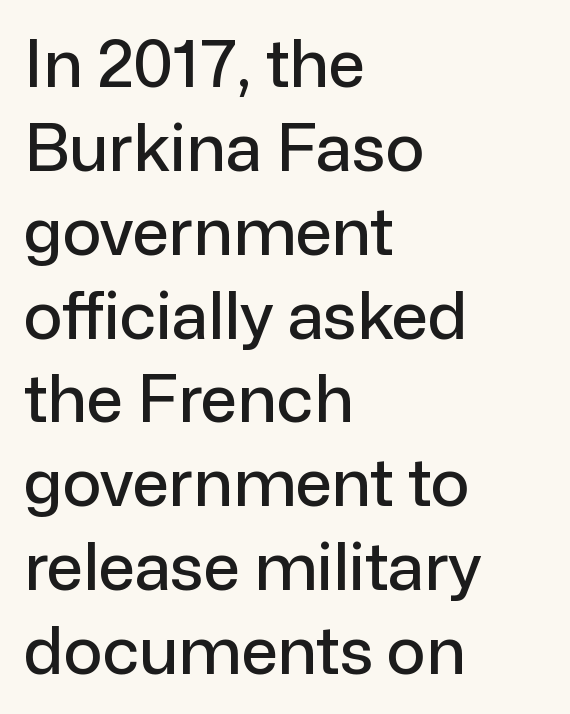
Vertical spacing — default. The letters sit at their default tracking, neither squeezed nor spread. The zone under the glyphs is completely vacant. Does the lettering tilt? It doesn't — this is upright. A sans-serif font was chosen for this passage.
